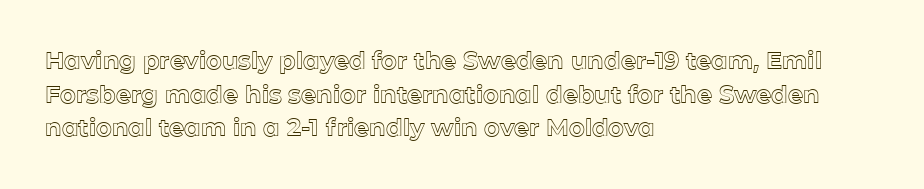
The image shows 24 px text type, upright; set left-aligned, normal line spacing (1.4x), normal letter spacing, not underlined.
